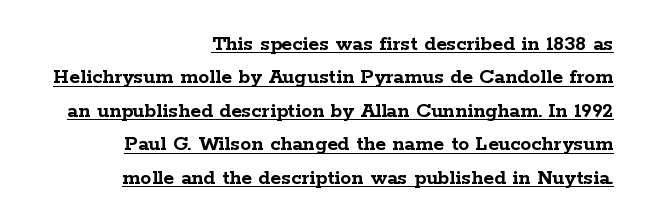
{"italic": "no", "bold": "yes", "underline": "yes", "align": "right", "line_spacing": "normal", "line_spacing_ratio": 1.52, "letter_spacing": "normal", "letter_spacing_em": 0.0, "glyph_px": 22}
